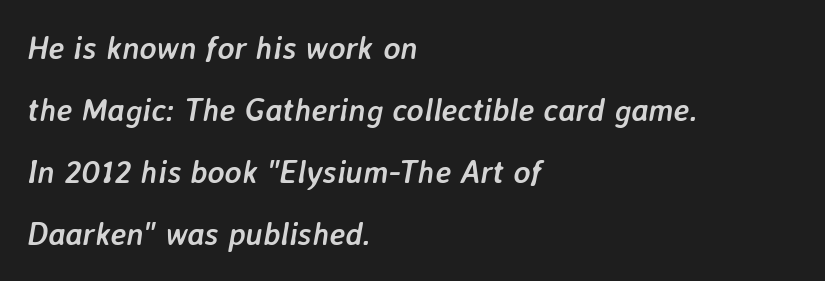
The compositor pushed each line to the left boundary. Italic? Definitely — the glyphs are oblique. The face used here is proportionally spaced, like ordinary book or web type. The gaps between neighbouring characters are ordinary and unremarkable. Does the leading feel generous? Absolutely, it's lavish. The font is running at its bold setting.
